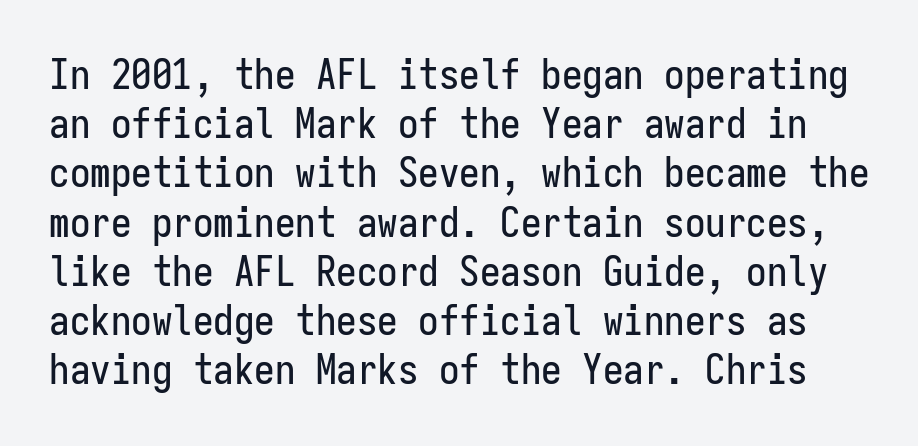
Anything drawn beneath the words? Only blank space. Is this a sans? Yes — the strokes have no serifs. The horizontal fit of the characters is conventional and even. The lettering holds an erect, upright posture throughout. Spacing verdict: monospaced, one width for all characters.
